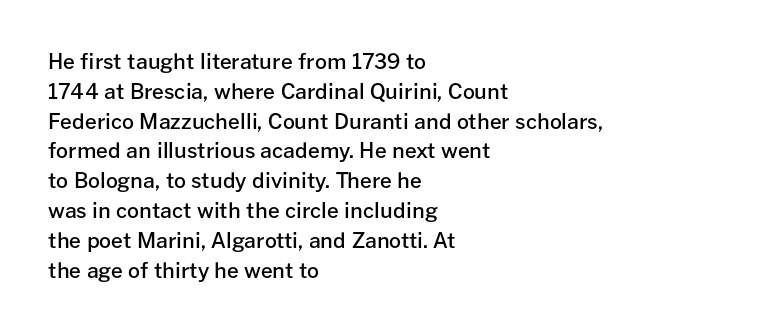
The image shows 21 px text type, upright; set left-aligned, normal line spacing (1.42x), normal letter spacing, not underlined.
